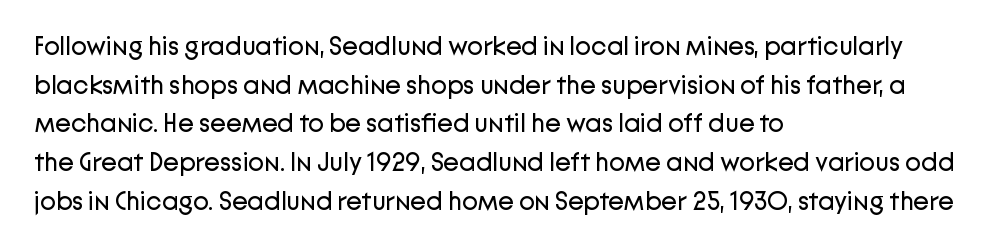
{"italic": "no", "bold": "no", "underline": "no", "align": "left", "line_spacing": "normal", "line_spacing_ratio": 1.49, "letter_spacing": "normal", "letter_spacing_em": 0.0, "glyph_px": 26}
